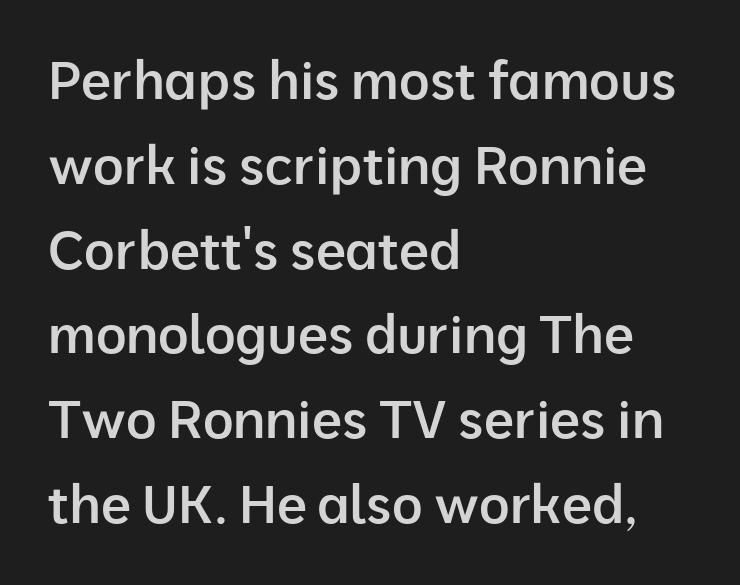
The text was rendered using a sans face with plain stroke endings. Lines of text with bare space underneath. Does the lettering tilt? It doesn't — this is upright. All the whitespace from short lines collects on the right. The rendering uses natural spacing where letterforms have individual widths.
